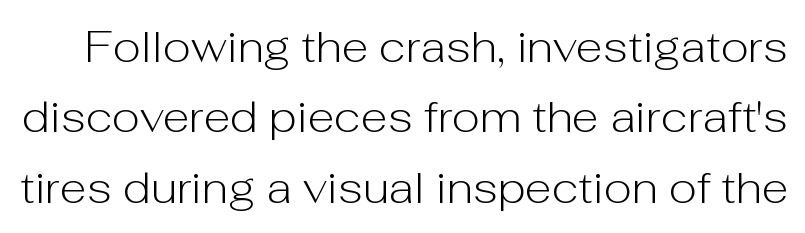
Descenders hang freely into open space. No chunkiness to these letters — they're not bold. Tracking value appears to be zero — textbook default spacing. Nothing sits at the stroke ends, so this counts as sans-serif. Quick note: interline space is typical.
